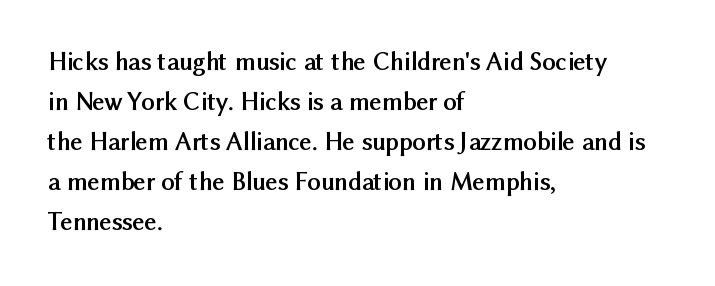
The image shows 26 px bold type, upright; set left-aligned, normal line spacing (1.54x), normal letter spacing, not underlined.
